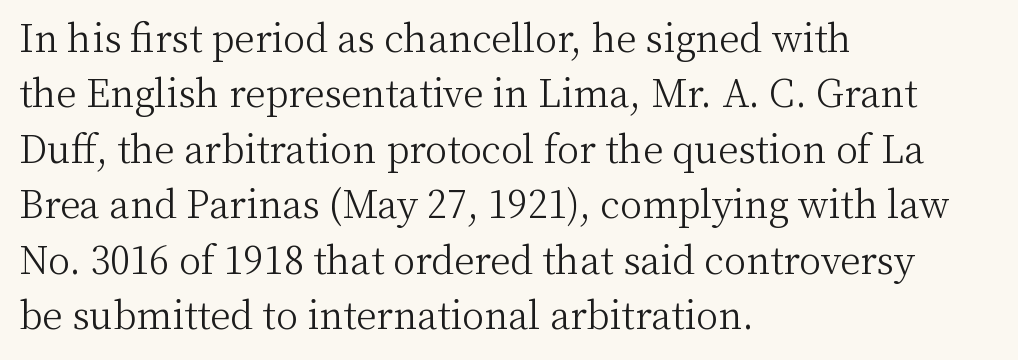
{"serif": "yes", "italic": "no", "bold": "no", "weight": "light", "width": "normal", "stroke_contrast": "medium", "x_height": "medium", "monospaced": "no", "underline": "no", "align": "left", "line_spacing": "normal", "line_spacing_ratio": 1.5, "letter_spacing": "normal", "letter_spacing_em": 0.0, "glyph_px": 37}
